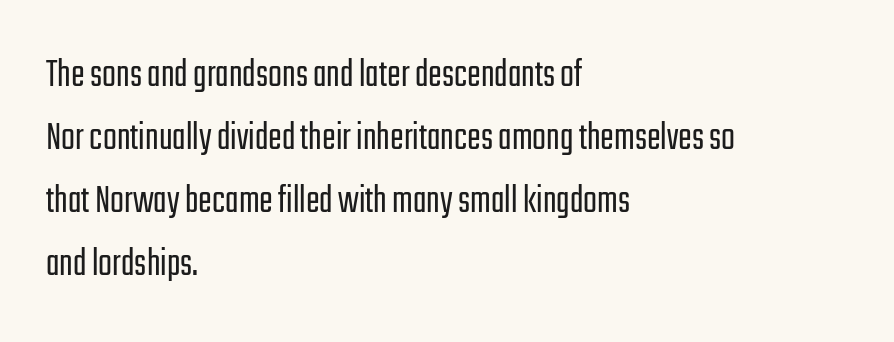
Tracking here is standard; glyphs follow each other at the usual distance. The space directly below the letters is spotless. Style check: upright. The face used here is proportionally spaced, like ordinary book or web type. Alignment: flush left.
